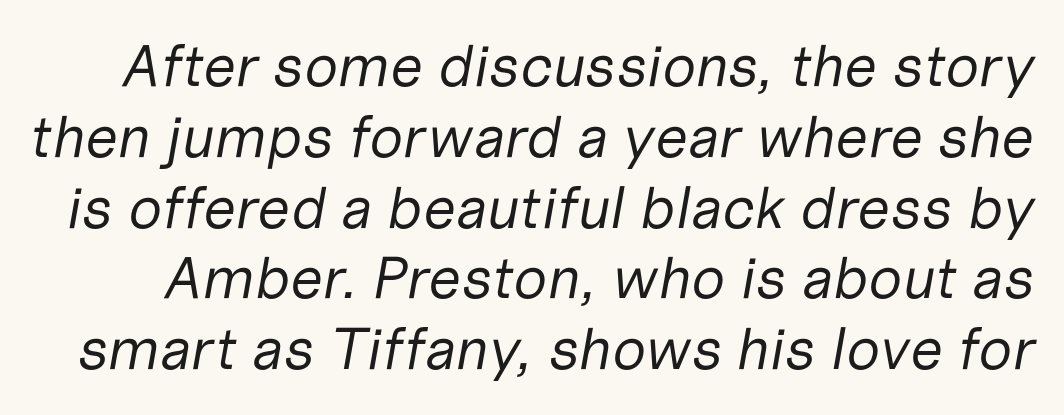
The image shows 59 px regular-weight type, italic (leaning right); set line spacing 1.2x, normal letter spacing, not underlined; low stroke contrast and a medium x-height.
